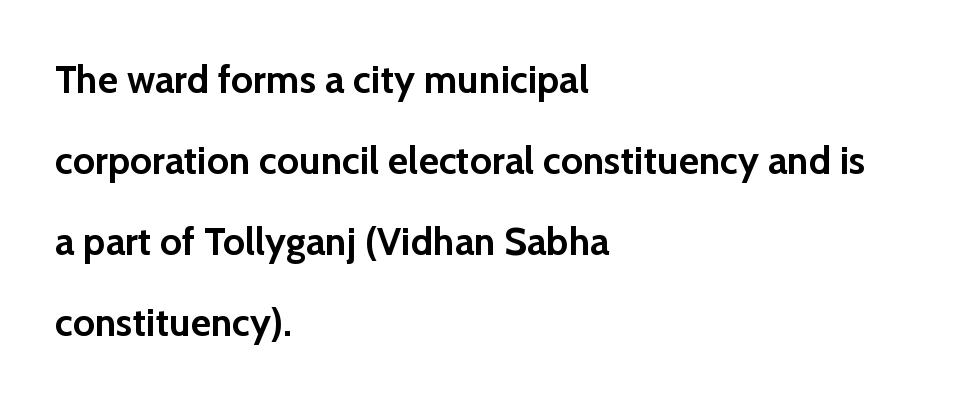
These lines carry a lot of weight — the face is fully bold. This is sans-serif lettering, the kind often seen on screens and signage. This sample trades compactness for vertical openness between lines. A classic flush-left, rag-right setting is used for this passage.
